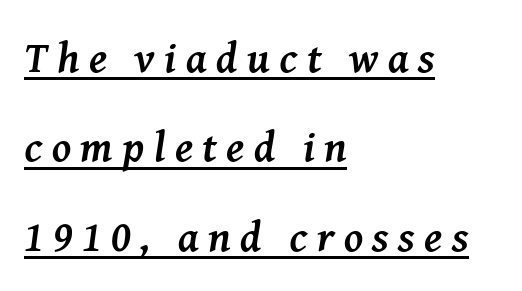
{"serif": "yes", "italic": "yes", "lean": "right", "slant_degrees": 8, "bold": "yes", "weight": "semibold", "width": "normal", "stroke_contrast": "medium", "x_height": "medium", "monospaced": "no", "underline": "yes", "align": "left", "line_spacing": "loose", "line_spacing_ratio": 2.08, "letter_spacing": "wide", "letter_spacing_em": 0.22, "glyph_px": 43}
